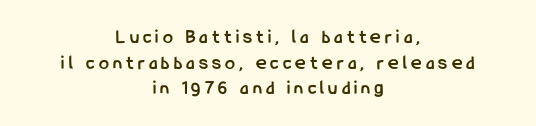
{"italic": "no", "bold": "yes", "underline": "no", "align": "center", "line_spacing": "normal", "line_spacing_ratio": 1.28, "letter_spacing": "wide", "letter_spacing_em": 0.21, "glyph_px": 20}
